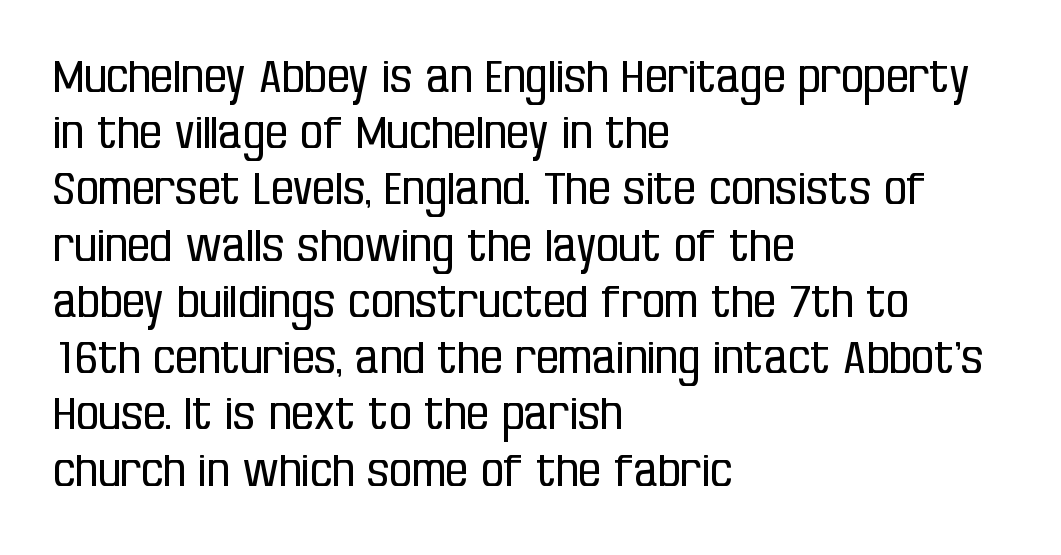
{"serif": "no", "italic": "no", "bold": "no", "weight": "regular", "width": "condensed", "stroke_contrast": "low", "x_height": "large", "monospaced": "no", "underline": "no", "align": "left", "line_spacing": "normal", "line_spacing_ratio": 1.25, "letter_spacing": "normal", "letter_spacing_em": 0.0, "glyph_px": 45}
